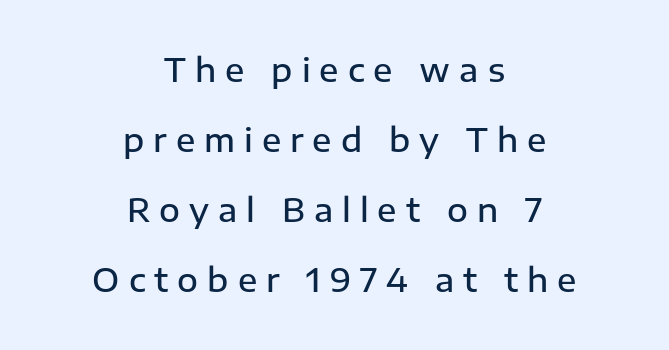
The rendering uses natural spacing where letterforms have individual widths. The gaps between neighbouring characters are conspicuously large. Students, observe: this is what heavily led, spacious text looks like. What weight is shown? A semibold, between regular and bold.
